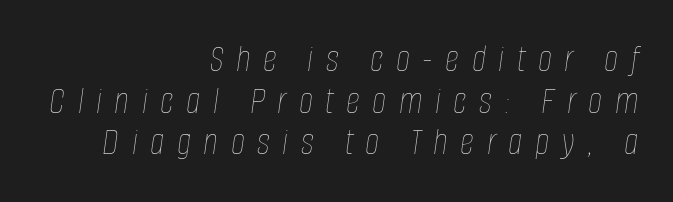
{"italic": "yes", "lean": "right", "slant_degrees": 8, "bold": "no", "weight": "thin", "width": "condensed", "stroke_contrast": "low", "x_height": "large", "monospaced": "no", "underline": "no", "align": "right", "line_spacing": "tight", "line_spacing_ratio": 1.07, "letter_spacing": "wide", "letter_spacing_em": 0.32, "glyph_px": 39}
